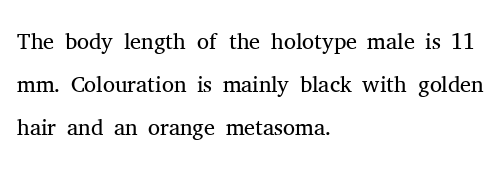
{"serif": "yes", "italic": "no", "bold": "no", "weight": "light", "width": "normal", "stroke_contrast": "medium", "x_height": "medium", "monospaced": "no", "underline": "no", "align": "left", "line_spacing": "normal", "line_spacing_ratio": 1.26, "letter_spacing": "normal", "letter_spacing_em": 0.0, "glyph_px": 34}
